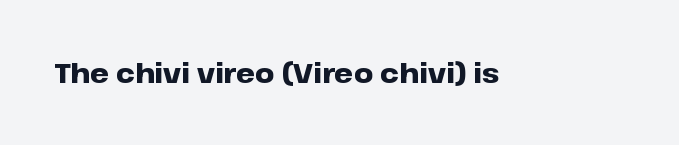
Q: Is the text bold? A: Yes.
Q: Is the text italic (slanted)? A: No, it is upright.
Q: Is the text underlined? A: No.
Q: Is the spacing between letters normal or unusually wide? A: Normal.
